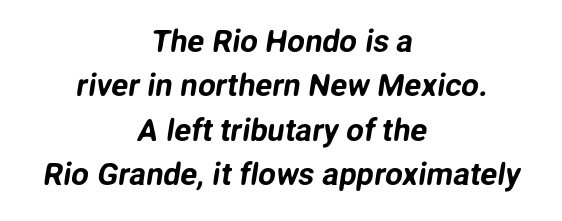
{"serif": "no", "width": "normal", "stroke_contrast": "low", "x_height": "medium", "monospaced": "no", "underline": "no", "align": "center", "line_spacing": "normal", "line_spacing_ratio": 1.43, "letter_spacing": "normal", "letter_spacing_em": 0.0, "glyph_px": 31}
